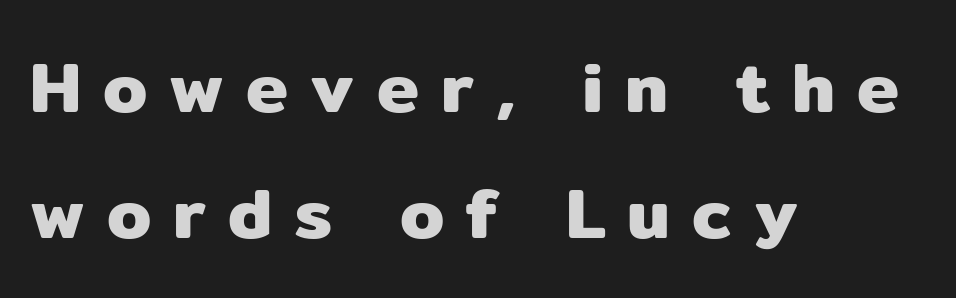
Q: Is the text italic (slanted)? A: No, it is upright.
Q: Is the typeface a serif or a sans-serif typeface? A: Sans-serif.
Q: Is the text underlined? A: No.
Q: How is the paragraph aligned? A: Left-aligned.
Q: Is the spacing between letters normal or unusually wide? A: Unusually wide.
Q: Width (condensed, normal, or wide)? A: Normal.
Q: Stroke contrast? A: Low.
Q: x-height? A: Medium.
Q: Monospaced? A: No.
